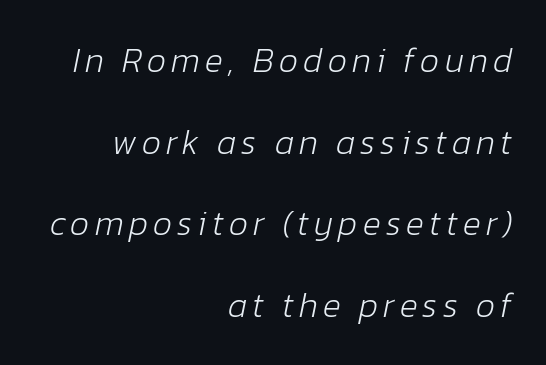
The image shows 34 px light type, italic (leaning right); set right-aligned, loose line spacing (2.4x), not underlined; low stroke contrast and a medium x-height.
